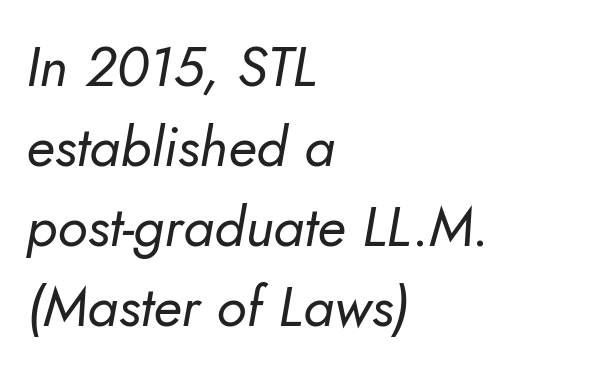
Q: Is the text bold? A: No.
Q: Is the text italic (slanted)? A: Yes, it leans right by about 10 degrees.
Q: Is the text underlined? A: No.
Q: How is the paragraph aligned? A: Left-aligned.
Q: Is the spacing between letters normal or unusually wide? A: Normal.
Q: Is the spacing between lines tight, normal or loose? A: Normal.
Q: Width (condensed, normal, or wide)? A: Normal.
Q: Stroke contrast? A: Low.
Q: x-height? A: Small.
Q: Monospaced? A: No.
